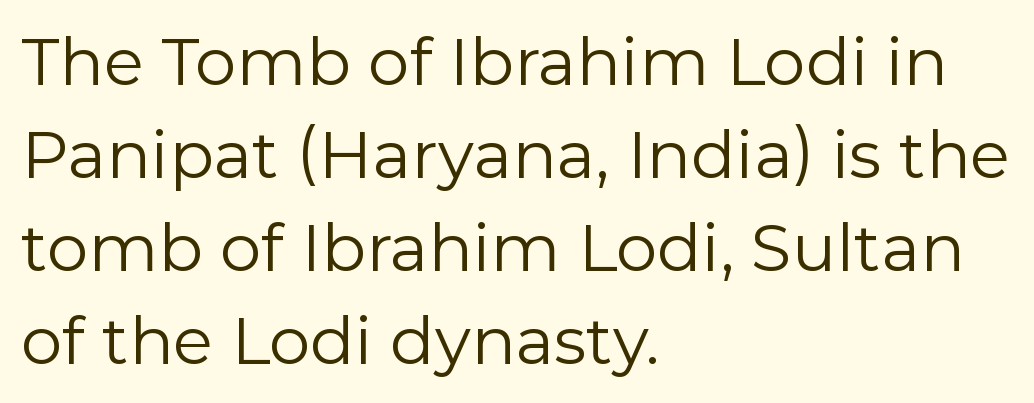
{"serif": "no", "italic": "no", "bold": "no", "weight": "regular", "width": "normal", "stroke_contrast": "low", "x_height": "medium", "monospaced": "no", "underline": "no", "align": "left", "line_spacing": "normal", "line_spacing_ratio": 1.41, "letter_spacing": "normal", "letter_spacing_em": 0.0, "glyph_px": 66}
